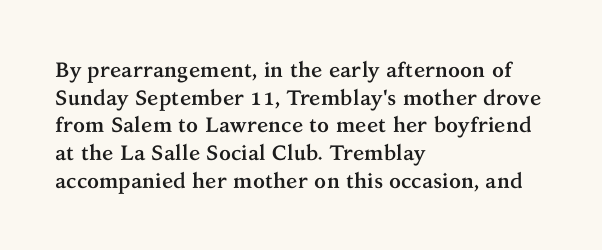
Q: Is the text bold? A: Yes.
Q: Is the text italic (slanted)? A: No, it is upright.
Q: Is the text underlined? A: No.
Q: How is the paragraph aligned? A: Left-aligned.
Q: Is the spacing between letters normal or unusually wide? A: Normal.
Q: Is the spacing between lines tight, normal or loose? A: Normal.
